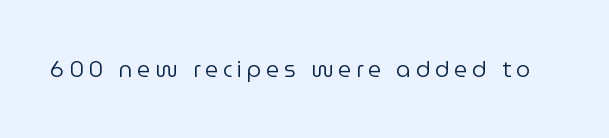
{"italic": "no", "bold": "no", "underline": "no", "letter_spacing": "wide", "letter_spacing_em": 0.2, "glyph_px": 23}
